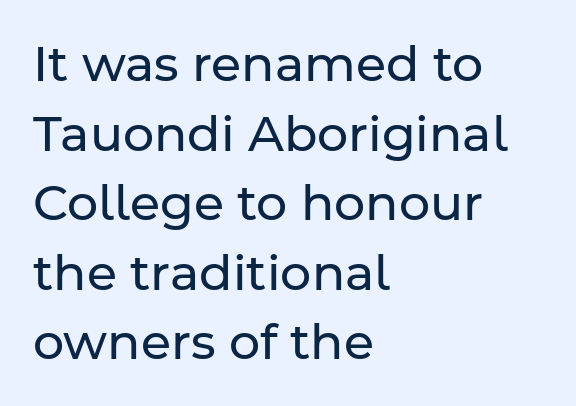
{"serif": "no", "italic": "no", "bold": "no", "weight": "regular", "width": "normal", "stroke_contrast": "low", "x_height": "medium", "monospaced": "no", "underline": "no", "align": "left", "line_spacing": "normal", "line_spacing_ratio": 1.42, "letter_spacing": "normal", "letter_spacing_em": 0.0, "glyph_px": 49}
